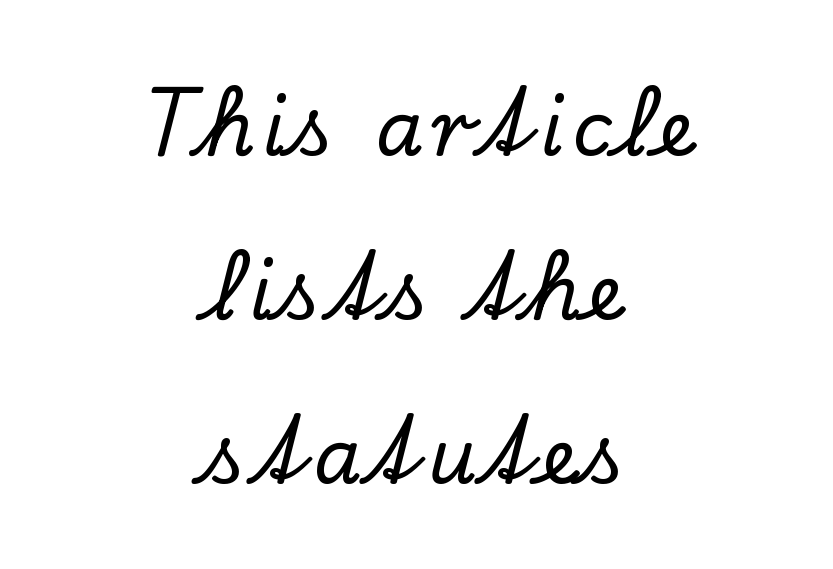
{"serif": "yes", "width": "normal", "stroke_contrast": "low", "x_height": "small", "monospaced": "no", "underline": "no", "align": "center", "line_spacing": "loose", "line_spacing_ratio": 2.13, "glyph_px": 77}
